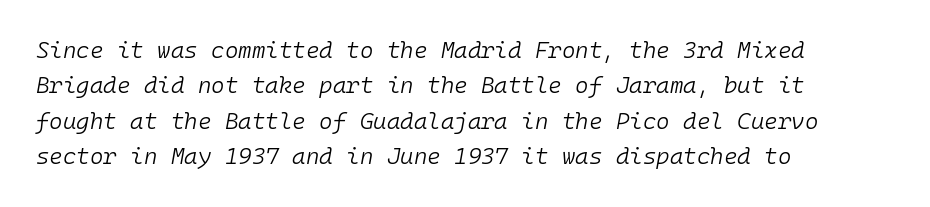
{"italic": "yes", "lean": "right", "slant_degrees": 10, "bold": "no", "underline": "no", "align": "left", "line_spacing": "normal", "line_spacing_ratio": 1.54, "letter_spacing": "normal", "letter_spacing_em": 0.0, "glyph_px": 23}
